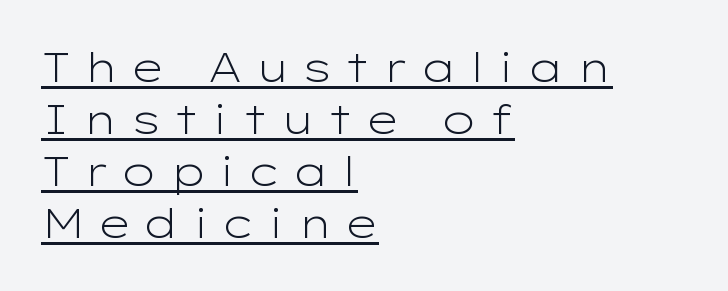
{"serif": "no", "italic": "no", "bold": "no", "weight": "light", "width": "wide", "stroke_contrast": "low", "x_height": "medium", "monospaced": "no", "underline": "yes", "align": "left", "line_spacing": "normal", "line_spacing_ratio": 1.27, "letter_spacing": "wide", "letter_spacing_em": 0.29, "glyph_px": 41}
